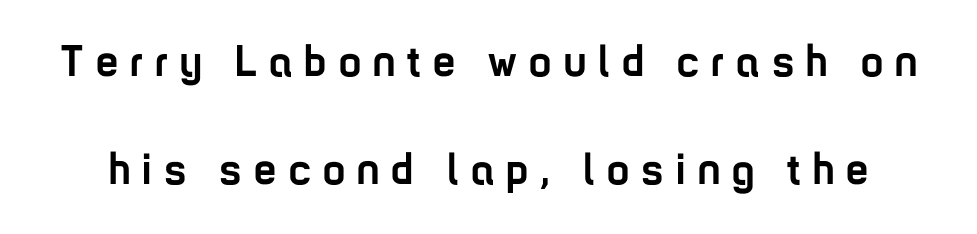
{"serif": "no", "italic": "no", "bold": "yes", "weight": "semibold", "width": "condensed", "stroke_contrast": "low", "x_height": "medium", "monospaced": "no", "underline": "no", "line_spacing": "loose", "line_spacing_ratio": 2.46, "letter_spacing": "wide", "letter_spacing_em": 0.28, "glyph_px": 44}
